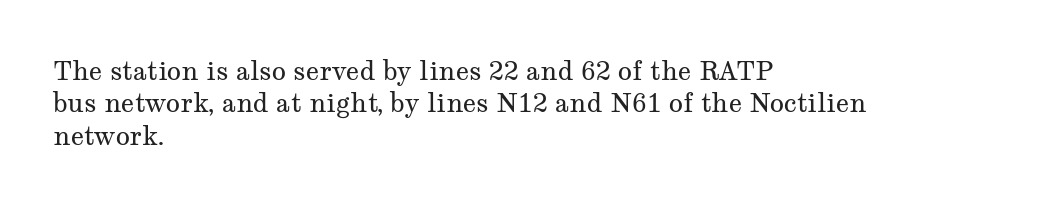
{"italic": "no", "bold": "no", "underline": "no", "align": "left", "line_spacing": "normal", "line_spacing_ratio": 1.25, "letter_spacing": "normal", "letter_spacing_em": 0.0, "glyph_px": 26}
